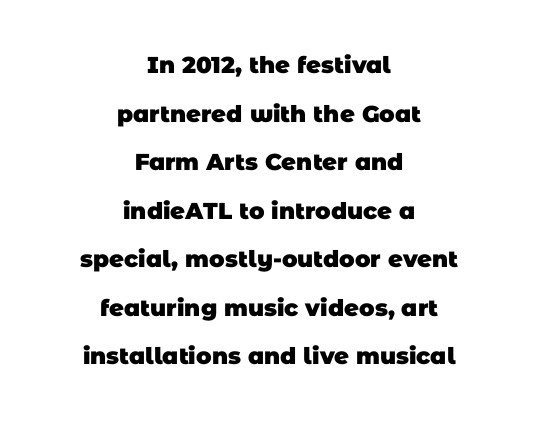
Q: Is the text bold? A: Yes.
Q: Is the text underlined? A: No.
Q: How is the paragraph aligned? A: Centered.
Q: Is the spacing between letters normal or unusually wide? A: Normal.
Q: Is the spacing between lines tight, normal or loose? A: Loose.
